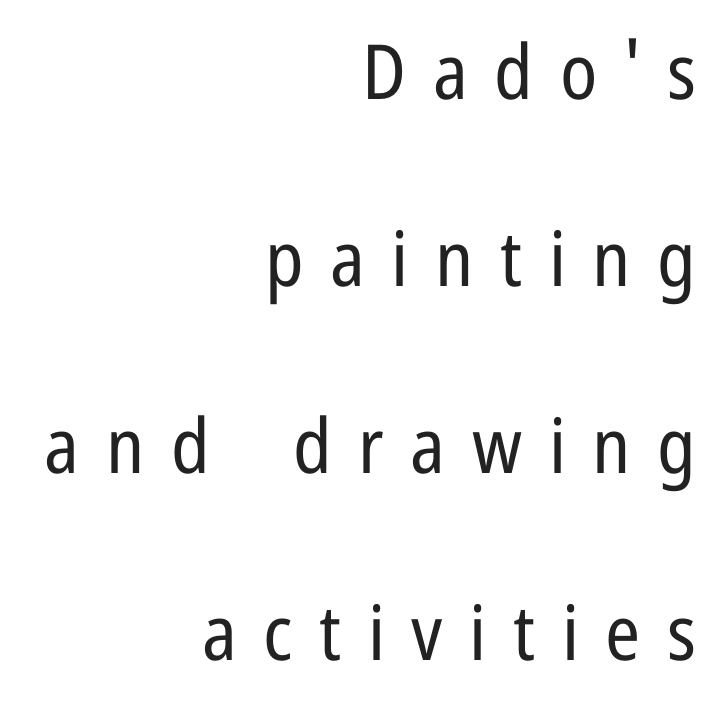
The weight tops out at a normal text grade. These lines are rendered in a variable-pitch font. Does the leading feel generous? Absolutely, it's lavish. Anything drawn beneath the words? Only blank space. The tracking reads as deliberately expanded to a designer's eye.
